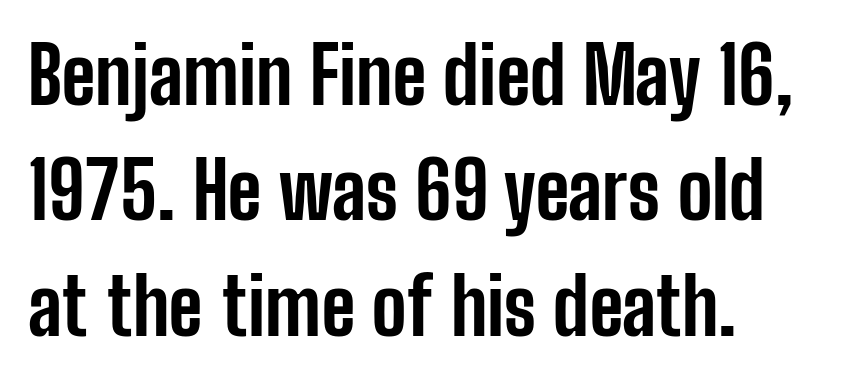
Here the designer chose a conventional face with non-uniform glyph widths. Look at the stroke-to-counter ratio: heavy, a bold. No feet cap the strokes, marking this as sans-serif type. The string is rendered with underlining switched off. Leading matches the norm, producing a regular column. The font's upright variant was chosen for this text.
